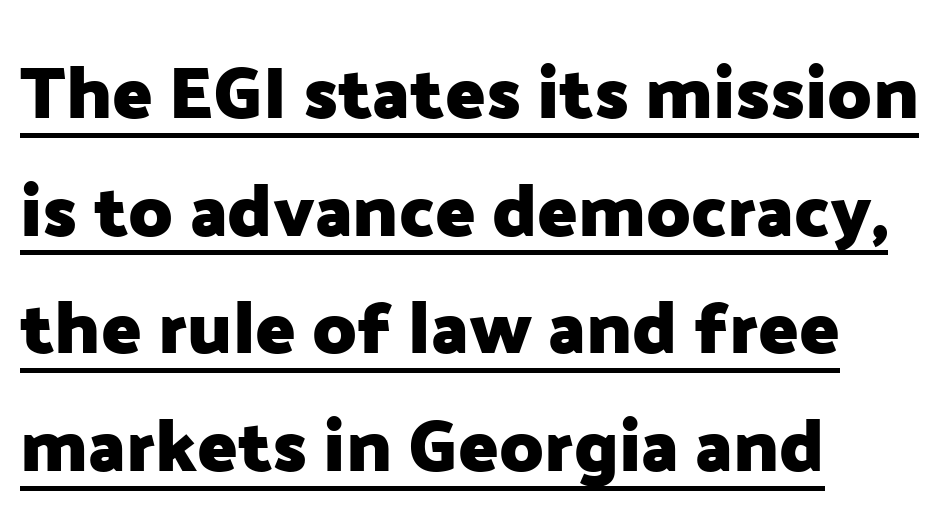
{"serif": "no", "italic": "no", "bold": "yes", "weight": "heavy", "width": "normal", "stroke_contrast": "low", "x_height": "medium", "monospaced": "no", "underline": "yes", "align": "left", "line_spacing": "normal", "line_spacing_ratio": 1.59, "letter_spacing": "normal", "letter_spacing_em": 0.0, "glyph_px": 74}
